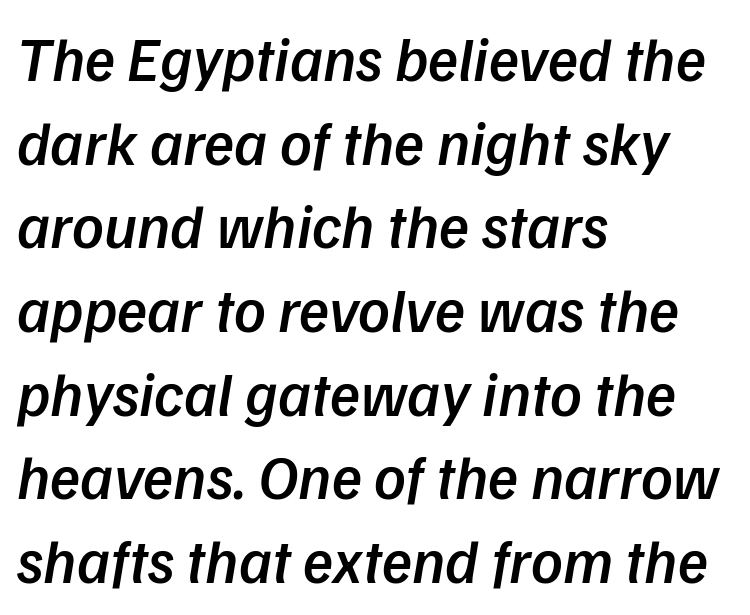
Casual observation: everything's shoved over to the left. Typographically, this falls in the sans-serif category. Lines of text with bare space underneath. Short note: letters normally spaced. Character widths vary here, with narrow letters taking less room than wide ones.
